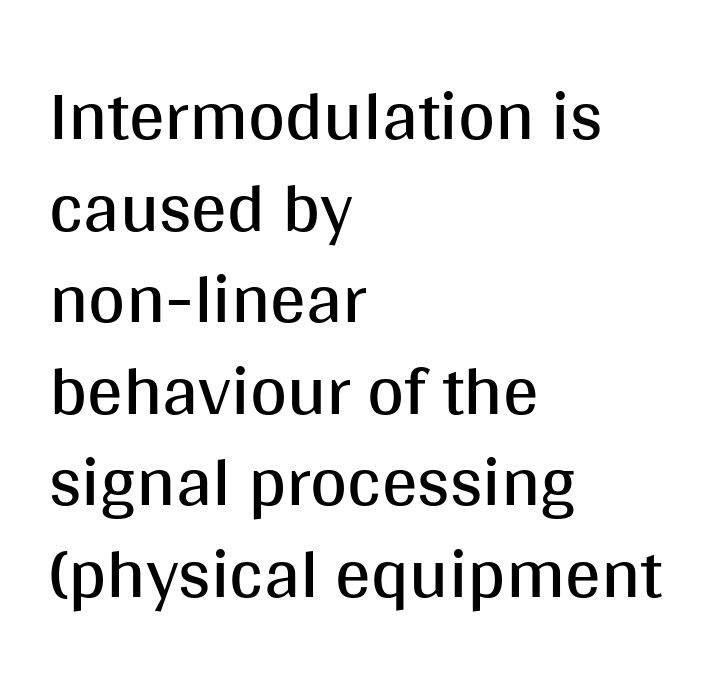
The image shows 71 px regular-weight sans-serif type, upright; set left-aligned, normal line spacing (1.29x), normal letter spacing, not underlined; medium stroke contrast and a large x-height.
